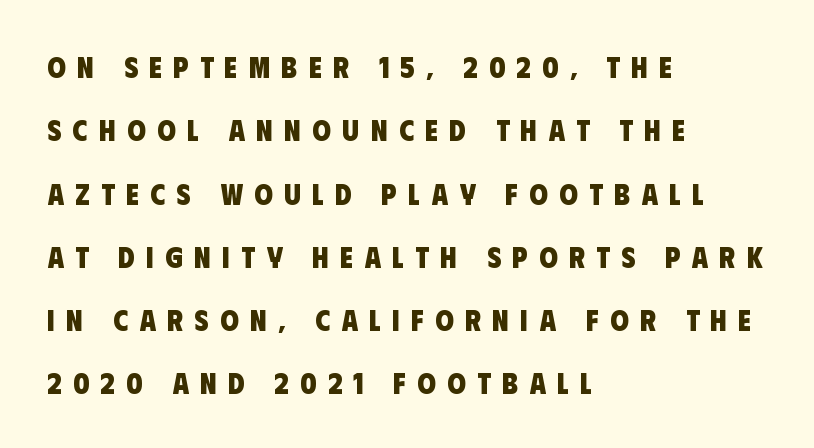
The image shows 30 px heavy, condensed sans-serif type; set left-aligned, loose line spacing (2.11x), unusually wide letter spacing (+0.38 em), not underlined; low stroke contrast and a large x-height.
